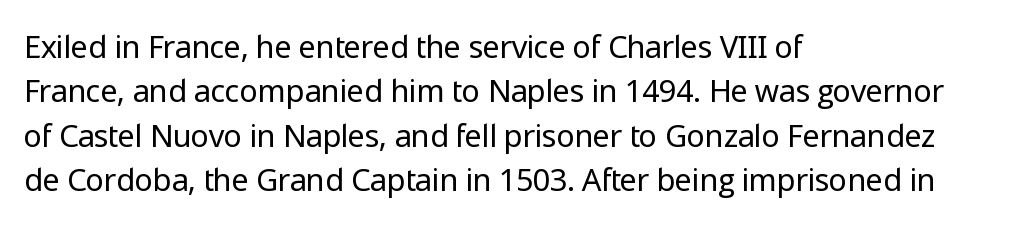
Q: Is the text bold? A: No.
Q: Is the text italic (slanted)? A: No, it is upright.
Q: Is the typeface a serif or a sans-serif typeface? A: Sans-serif.
Q: Is the text underlined? A: No.
Q: How is the paragraph aligned? A: Left-aligned.
Q: Is the spacing between letters normal or unusually wide? A: Normal.
Q: Is the spacing between lines tight, normal or loose? A: Normal.
Q: Width (condensed, normal, or wide)? A: Normal.
Q: Stroke contrast? A: Low.
Q: x-height? A: Medium.
Q: Monospaced? A: No.
